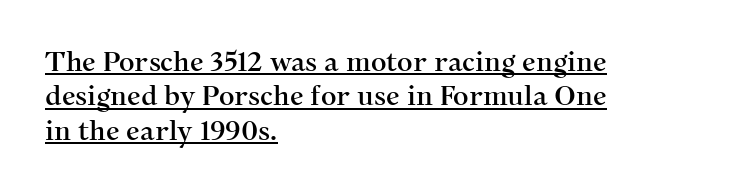
Casual observation: everything's shoved over to the left. A typesetter would call this zero additional tracking. Every stem runs plumb, perpendicular to the baseline. Compared with undecorated copy, this sample adds a rule below the words. Each new line begins a customary step beneath the previous one.
